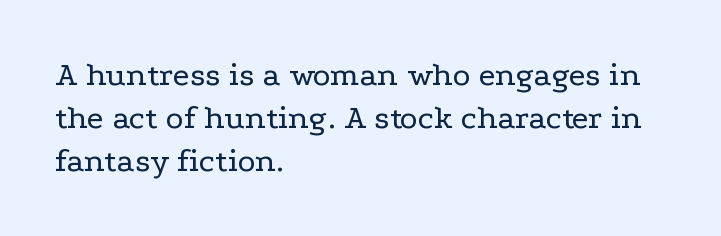
{"serif": "yes", "italic": "no", "bold": "no", "weight": "regular", "width": "wide", "stroke_contrast": "low", "x_height": "medium", "monospaced": "no", "underline": "no", "align": "left", "line_spacing": "normal", "line_spacing_ratio": 1.27, "letter_spacing": "normal", "letter_spacing_em": 0.0, "glyph_px": 34}
